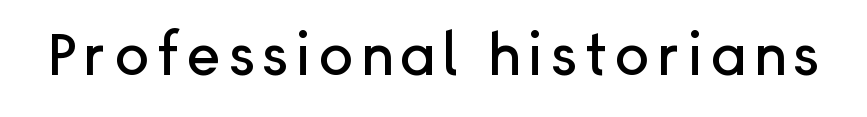
The image shows 58 px sans-serif type, upright; set not underlined; low stroke contrast and a medium x-height.
